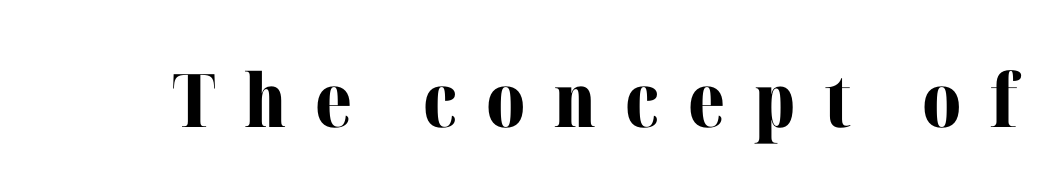
The image shows 74 px bold serif type, upright; set unusually wide letter spacing (+0.39 em), not underlined; medium stroke contrast and a medium x-height.
